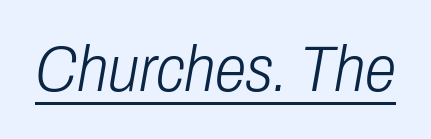
Stems and bowls with no extra thickness — not bold. Does extra space separate the letters? No, they use regular spacing. There's an unmistakable incline to the writing here. A baseline rule has been typeset under these characters.
